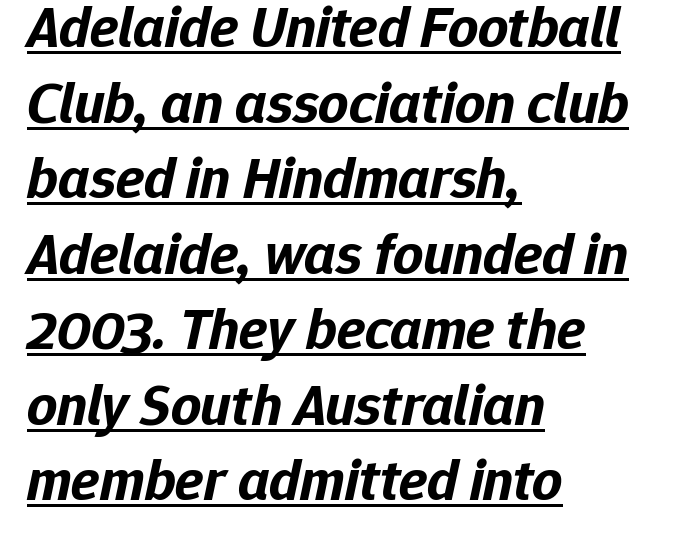
{"italic": "yes", "lean": "right", "slant_degrees": 12, "bold": "yes", "weight": "bold", "width": "normal", "stroke_contrast": "low", "x_height": "medium", "monospaced": "no", "underline": "yes", "align": "left", "line_spacing": "normal", "line_spacing_ratio": 1.28, "letter_spacing": "normal", "letter_spacing_em": 0.0, "glyph_px": 59}
